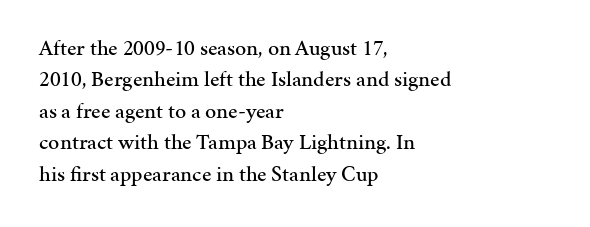
{"italic": "no", "underline": "no", "align": "left", "line_spacing": "normal", "line_spacing_ratio": 1.43, "letter_spacing": "normal", "letter_spacing_em": 0.0, "glyph_px": 22}
